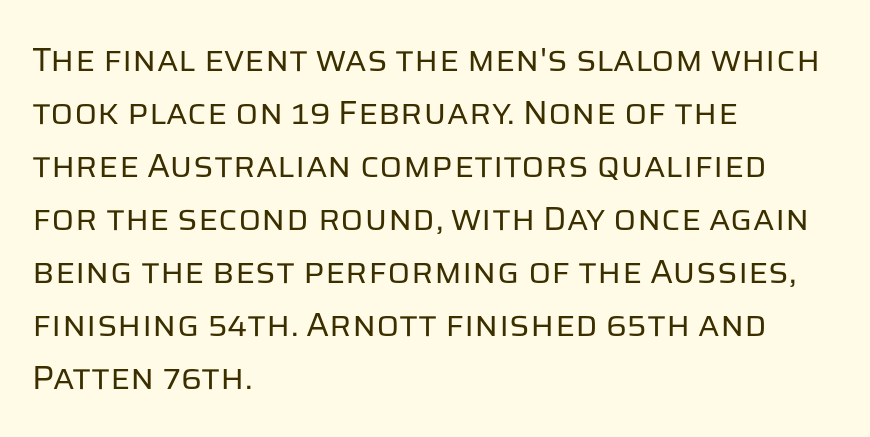
The image shows 34 px regular-weight sans-serif type, upright; set left-aligned, normal line spacing (1.56x), normal letter spacing, not underlined; low stroke contrast and a large x-height.
